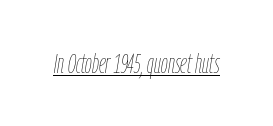
{"italic": "yes", "lean": "right", "slant_degrees": 9, "bold": "no", "underline": "yes", "letter_spacing": "normal", "letter_spacing_em": 0.0, "glyph_px": 27}
